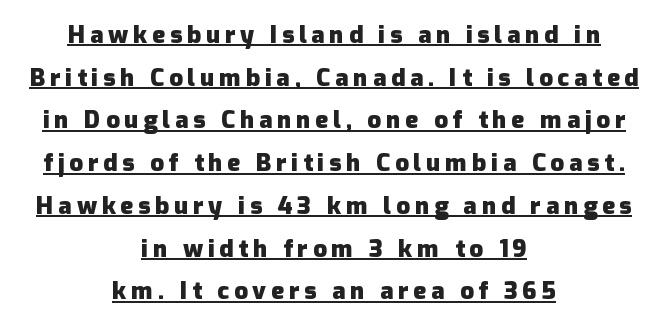
{"italic": "no", "bold": "yes", "underline": "yes", "align": "center", "line_spacing_ratio": 1.78, "letter_spacing": "wide", "letter_spacing_em": 0.2, "glyph_px": 24}
